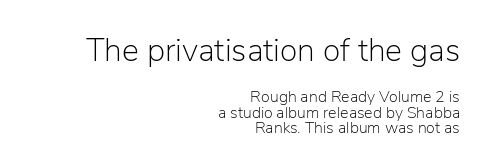
{"serif": "no", "italic": "no", "bold": "no", "weight": "light", "width": "normal", "stroke_contrast": "low", "x_height": "medium", "monospaced": "no", "underline": "no", "align": "right", "line_spacing": "tight", "line_spacing_ratio": 0.98, "letter_spacing": "normal", "letter_spacing_em": 0.0, "larger_block": "first", "size_ratio": 2.0, "glyph_px": 32}
